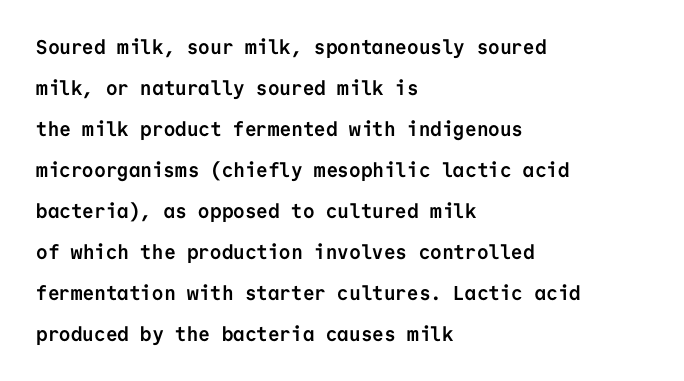
The image shows 20 px bold type, upright; set left-aligned, loose line spacing (2.05x), normal letter spacing, not underlined.
